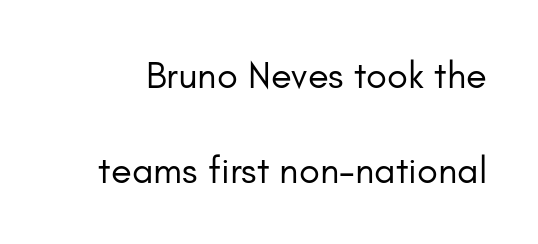
Q: Is the text bold? A: No.
Q: Is the text italic (slanted)? A: No, it is upright.
Q: Is the typeface a serif or a sans-serif typeface? A: Sans-serif.
Q: Is the text underlined? A: No.
Q: Is the spacing between letters normal or unusually wide? A: Normal.
Q: Is the spacing between lines tight, normal or loose? A: Loose.
Q: Width (condensed, normal, or wide)? A: Normal.
Q: Stroke contrast? A: Low.
Q: x-height? A: Small.
Q: Monospaced? A: No.
